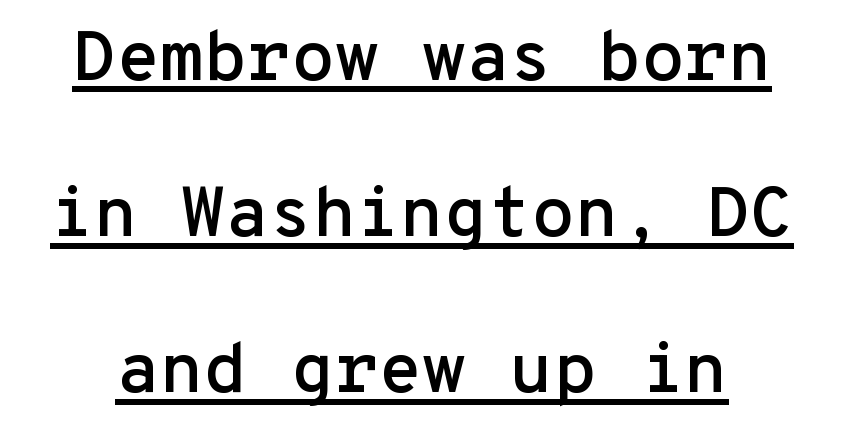
{"serif": "no", "italic": "no", "width": "normal", "stroke_contrast": "low", "x_height": "medium", "monospaced": "yes", "underline": "yes", "line_spacing": "loose", "line_spacing_ratio": 2.2, "letter_spacing": "normal", "letter_spacing_em": 0.0, "glyph_px": 71}
